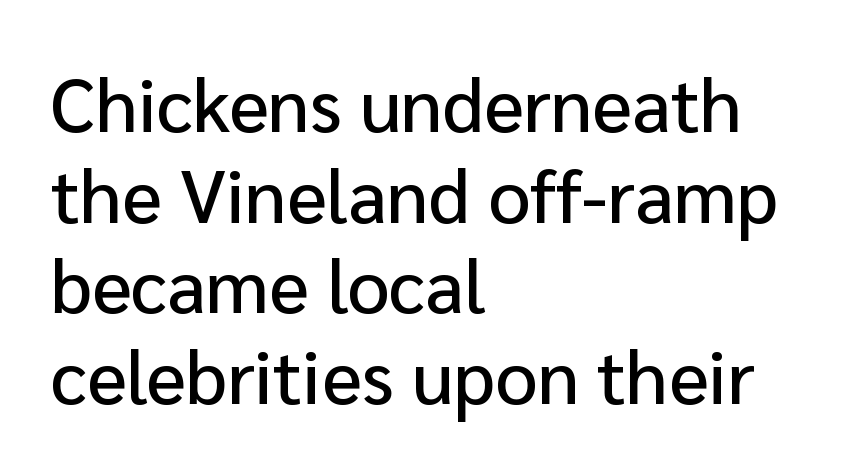
{"serif": "no", "italic": "no", "width": "normal", "stroke_contrast": "low", "x_height": "medium", "monospaced": "no", "underline": "no", "align": "left", "line_spacing_ratio": 1.21, "letter_spacing": "normal", "letter_spacing_em": 0.0, "glyph_px": 75}
